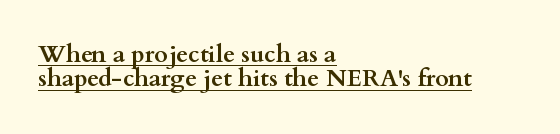
{"italic": "no", "bold": "yes", "underline": "yes", "align": "left", "line_spacing": "tight", "line_spacing_ratio": 1.02, "letter_spacing": "normal", "letter_spacing_em": 0.0, "glyph_px": 24}
